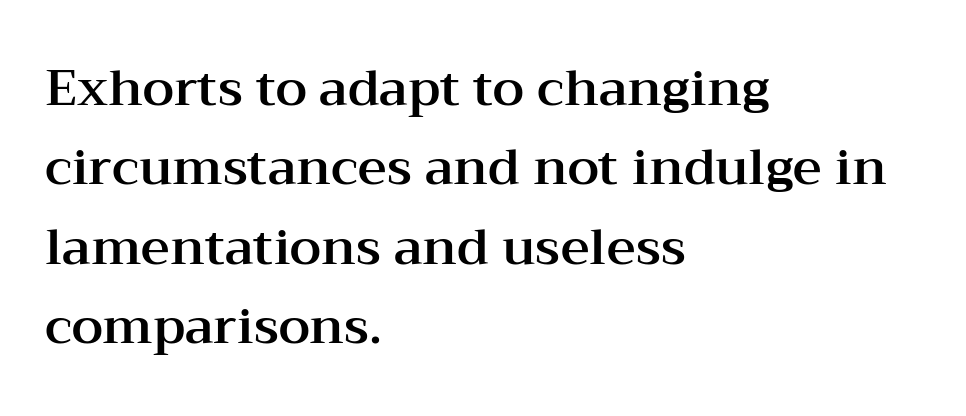
Examine the stroke ends and you'll spot serifs. Compared with a centered layout, this one pins lines to the left instead. The type is set solid horizontally, with unmodified tracking. Underlining? Definitely not there.
